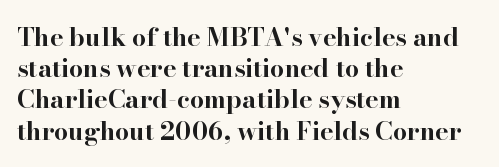
Caption: standard tracking, unaltered. Weight: bold. Line beginnings align vertically; line endings do not. The type sits square on the baseline with zero lean.
